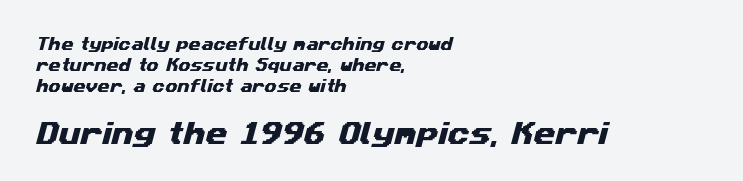
The image shows 25 px text type; set left-aligned, normal line spacing (1.51x), normal letter spacing, not underlined; the second (bottom) block is 1.79x larger.
